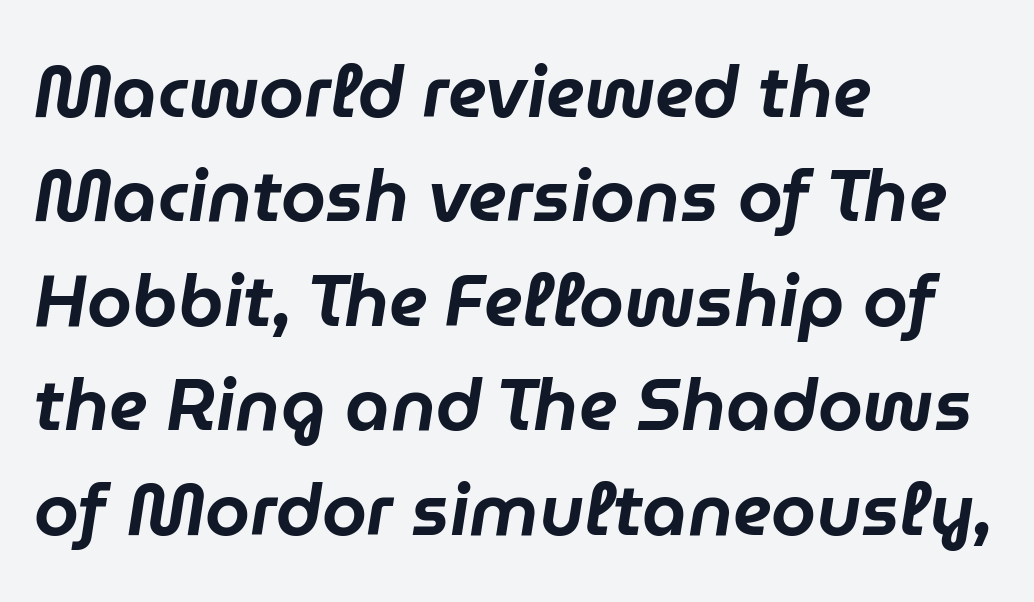
Q: Is the text italic (slanted)? A: Yes, it leans right by about 9 degrees.
Q: Is the text underlined? A: No.
Q: How is the paragraph aligned? A: Left-aligned.
Q: Is the spacing between letters normal or unusually wide? A: Normal.
Q: Is the spacing between lines tight, normal or loose? A: Normal.
Q: Width (condensed, normal, or wide)? A: Normal.
Q: Stroke contrast? A: Low.
Q: x-height? A: Medium.
Q: Monospaced? A: No.
